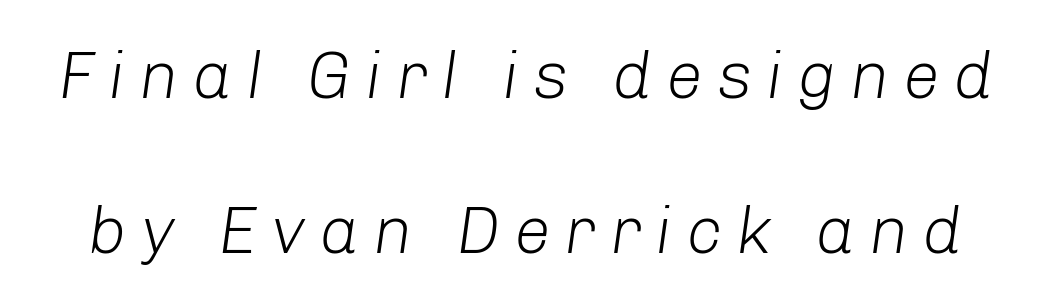
Q: Is the text bold? A: No.
Q: Is the text italic (slanted)? A: Yes, it leans right by about 8 degrees.
Q: Is the text underlined? A: No.
Q: Is the spacing between letters normal or unusually wide? A: Unusually wide.
Q: Is the spacing between lines tight, normal or loose? A: Loose.
Q: Width (condensed, normal, or wide)? A: Normal.
Q: Stroke contrast? A: Low.
Q: x-height? A: Medium.
Q: Monospaced? A: No.
